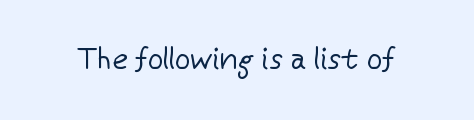
{"serif": "no", "italic": "no", "bold": "no", "weight": "regular", "width": "normal", "stroke_contrast": "low", "x_height": "medium", "monospaced": "no", "underline": "no", "letter_spacing": "normal", "letter_spacing_em": 0.0, "glyph_px": 30}
